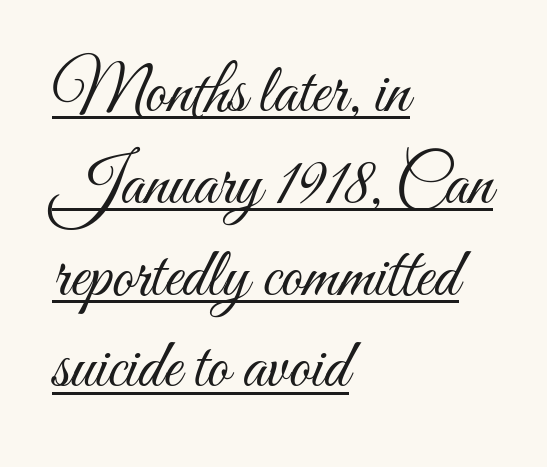
{"bold": "no", "weight": "light", "width": "condensed", "stroke_contrast": "medium", "x_height": "small", "monospaced": "no", "underline": "yes", "align": "left", "line_spacing": "normal", "line_spacing_ratio": 1.33, "letter_spacing": "normal", "letter_spacing_em": 0.0, "glyph_px": 69}
